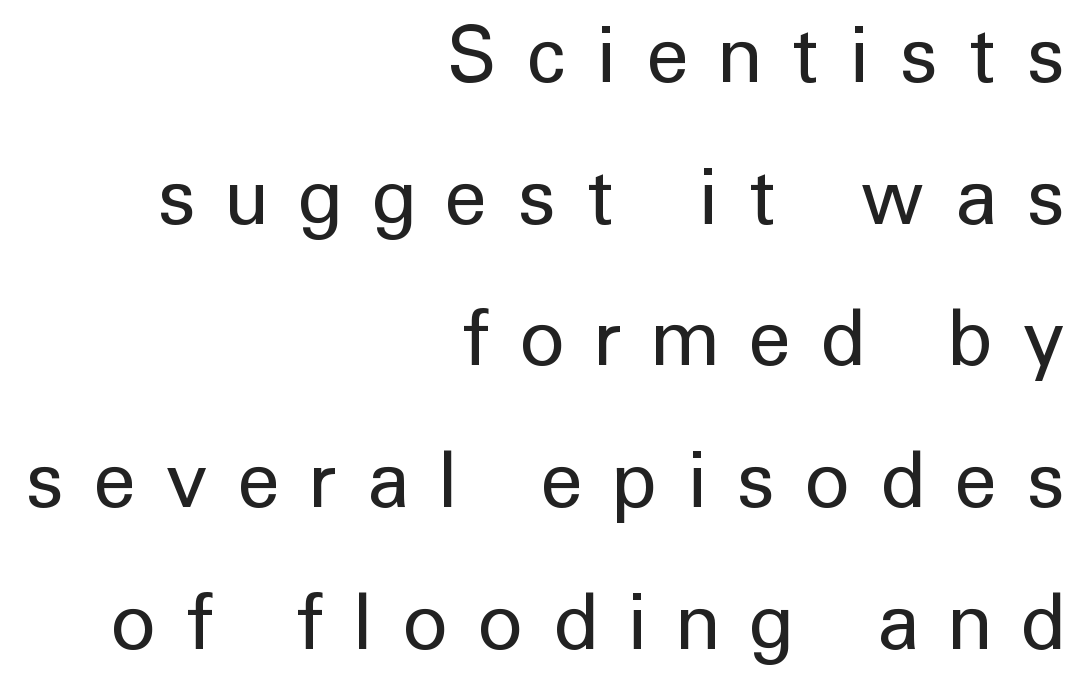
Q: Is the text bold? A: No.
Q: Is the text italic (slanted)? A: No, it is upright.
Q: Is the typeface a serif or a sans-serif typeface? A: Sans-serif.
Q: Is the text underlined? A: No.
Q: How is the paragraph aligned? A: Right-aligned.
Q: Is the spacing between letters normal or unusually wide? A: Unusually wide.
Q: Width (condensed, normal, or wide)? A: Normal.
Q: Stroke contrast? A: Low.
Q: x-height? A: Medium.
Q: Monospaced? A: No.
